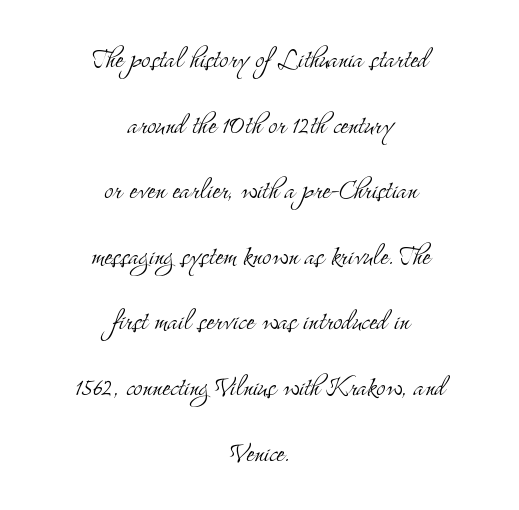
Q: Is the text bold? A: No.
Q: Is the text italic (slanted)? A: Yes.
Q: Is the typeface a serif or a sans-serif typeface? A: Serif.
Q: Is the text underlined? A: No.
Q: How is the paragraph aligned? A: Centered.
Q: Is the spacing between letters normal or unusually wide? A: Normal.
Q: Is the spacing between lines tight, normal or loose? A: Loose.
Q: Width (condensed, normal, or wide)? A: Condensed.
Q: Stroke contrast? A: Medium.
Q: x-height? A: Small.
Q: Monospaced? A: No.
